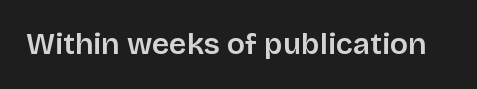
Notice how the stems are strictly vertical — no italics here. Spacing verdict: proportional, widths tailored to each character. Letter spacing: default. As a designer I'd log this as weight 600, semibold. Check the space under the baseline: it is left empty. The typeface chosen for these lines omits serifs.
